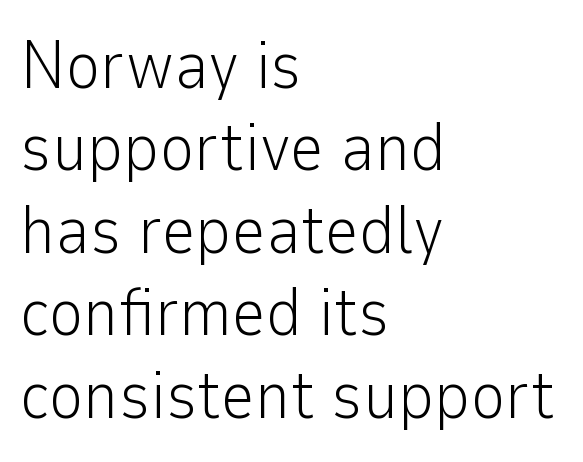
Teacher's note: observe the even left margin — that is flush-left alignment. Is this a fixed-width face? No — the glyphs have proportional, varying widths. Stems and bowls with no extra thickness — not bold. Each row of text sits above clean, open space.
